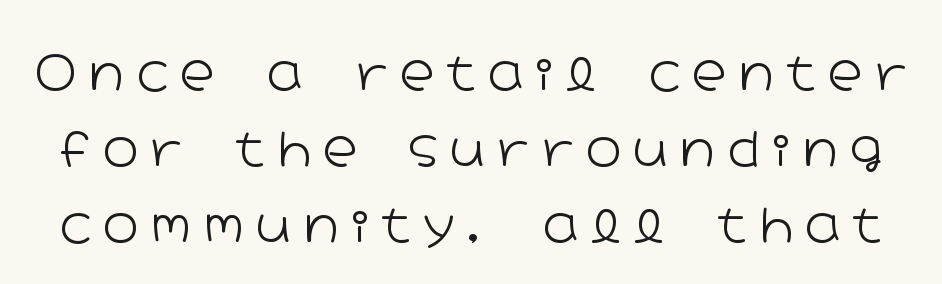
{"serif": "no", "italic": "no", "bold": "no", "weight": "light", "width": "wide", "stroke_contrast": "low", "x_height": "medium", "monospaced": "no", "underline": "no", "line_spacing": "normal", "line_spacing_ratio": 1.58, "letter_spacing": "wide", "letter_spacing_em": 0.25, "glyph_px": 48}
